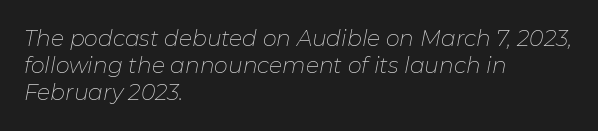
{"italic": "yes", "lean": "right", "slant_degrees": 11, "bold": "no", "underline": "no", "align": "left", "line_spacing_ratio": 1.23, "letter_spacing": "normal", "letter_spacing_em": 0.0, "glyph_px": 22}
